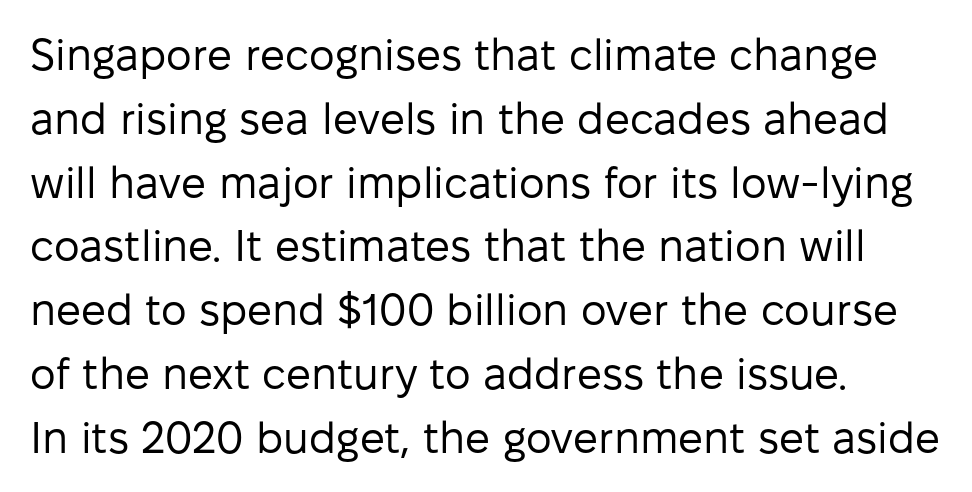
The image shows 44 px regular-weight sans-serif type, upright; set left-aligned, normal line spacing (1.45x), normal letter spacing, not underlined; low stroke contrast and a medium x-height.
